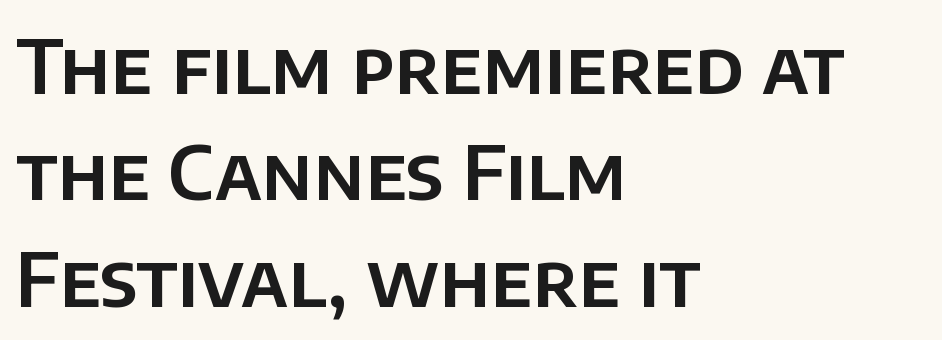
Observe the ordinary spacing: letters are neighbours, not strangers. Font category for this specimen: sans-serif. The axis of the letterforms is exactly vertical. Anything drawn beneath the words? Only blank space.
